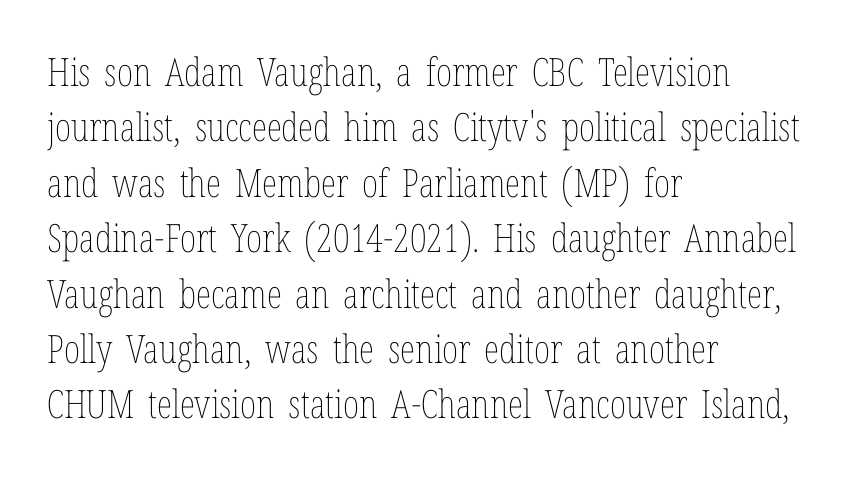
{"italic": "no", "bold": "no", "weight": "thin", "width": "condensed", "stroke_contrast": "low", "x_height": "medium", "monospaced": "no", "underline": "no", "align": "left", "line_spacing": "normal", "line_spacing_ratio": 1.42, "letter_spacing": "normal", "letter_spacing_em": 0.0, "glyph_px": 39}
